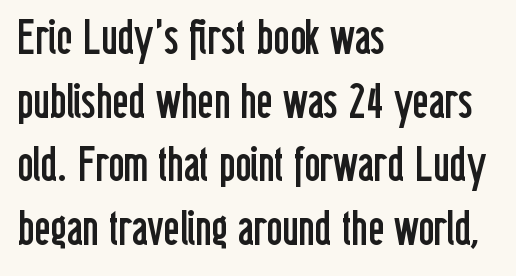
Q: Is the text bold? A: No.
Q: Is the text italic (slanted)? A: No, it is upright.
Q: Is the typeface a serif or a sans-serif typeface? A: Sans-serif.
Q: Is the text underlined? A: No.
Q: How is the paragraph aligned? A: Left-aligned.
Q: Is the spacing between letters normal or unusually wide? A: Normal.
Q: Is the spacing between lines tight, normal or loose? A: Normal.
Q: Width (condensed, normal, or wide)? A: Condensed.
Q: Stroke contrast? A: Low.
Q: x-height? A: Medium.
Q: Monospaced? A: No.
